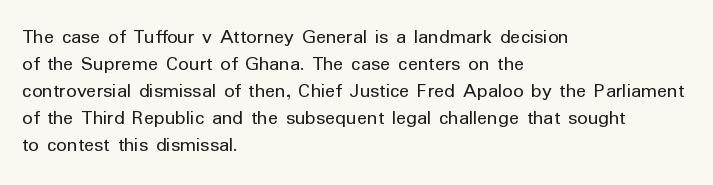
The passage shown is not underscored anywhere. Summary of vertical rhythm: regular, with standard interline spacing. The rag falls on the right side of this text block. Notice how the stems are strictly vertical — no italics here. Vertical stems look standard width or narrower in stroke.
